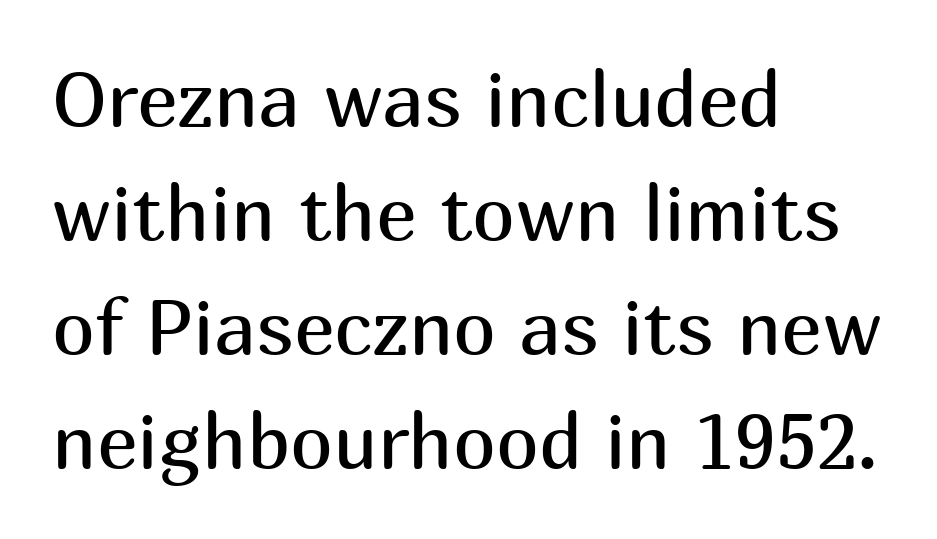
The image shows 77 px regular-weight sans-serif type, upright; set left-aligned, normal line spacing (1.48x), normal letter spacing, not underlined; medium stroke contrast and a medium x-height.
